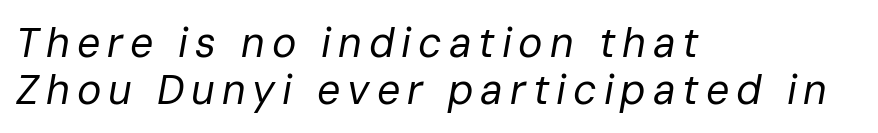
The zone under the glyphs is completely vacant. The text block is weighted toward the left margin, trailing off unevenly rightward. The rendering uses natural spacing where letterforms have individual widths. No chunkiness to these letters — they're not bold. Would a proofreader flag this as italicized? Yes. Each new line begins almost immediately beneath the previous one.
